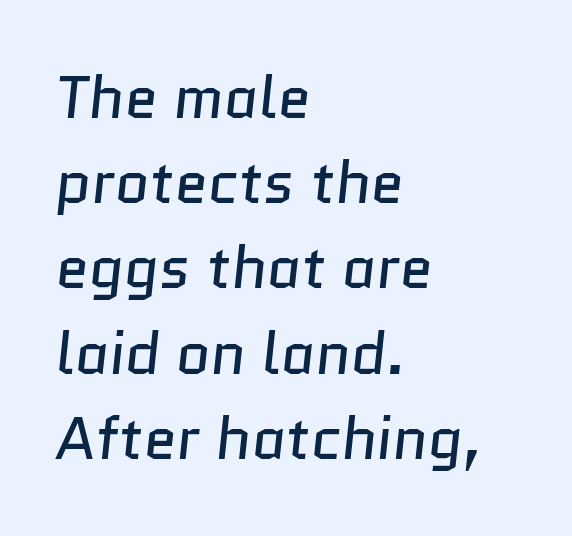
Q: Is the text bold? A: No.
Q: Is the typeface a serif or a sans-serif typeface? A: Sans-serif.
Q: Is the text underlined? A: No.
Q: How is the paragraph aligned? A: Left-aligned.
Q: Is the spacing between letters normal or unusually wide? A: Normal.
Q: Is the spacing between lines tight, normal or loose? A: Normal.
Q: Width (condensed, normal, or wide)? A: Normal.
Q: Stroke contrast? A: Low.
Q: x-height? A: Medium.
Q: Monospaced? A: No.
